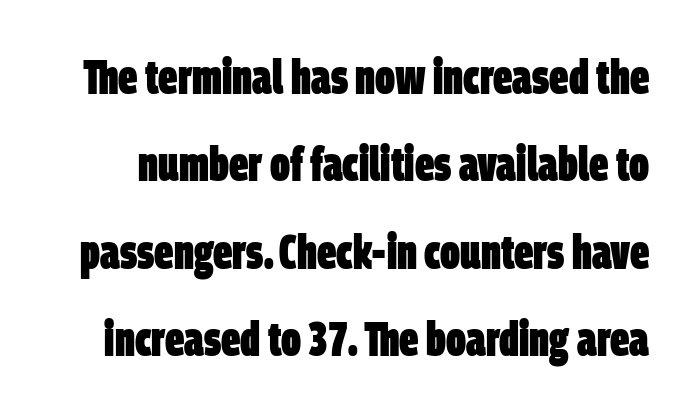
{"serif": "no", "bold": "yes", "weight": "heavy", "width": "condensed", "stroke_contrast": "low", "x_height": "large", "monospaced": "no", "underline": "no", "line_spacing_ratio": 1.82, "letter_spacing": "normal", "letter_spacing_em": 0.0, "glyph_px": 48}
